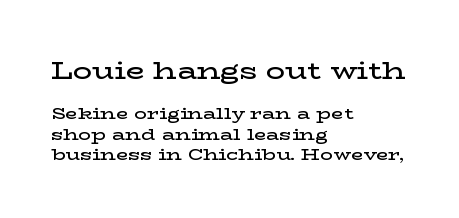
Q: Is the text bold? A: Semi-bold.
Q: Is the text italic (slanted)? A: No, it is upright.
Q: Is the text underlined? A: No.
Q: How is the paragraph aligned? A: Left-aligned.
Q: Is the spacing between letters normal or unusually wide? A: Normal.
Q: Is the spacing between lines tight, normal or loose? A: Normal.
Q: Which block of text is set in a larger size, the first (top) or the second (bottom)? A: The first (top) one.
